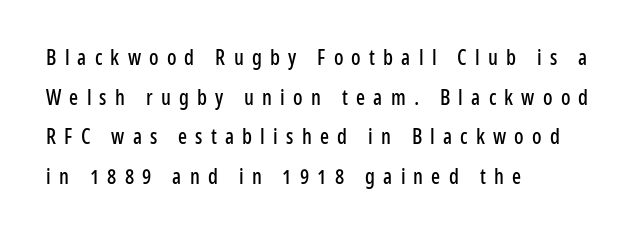
The image shows 21 px text type, upright; set left-aligned, line spacing 1.89x, unusually wide letter spacing (+0.39 em), not underlined.
